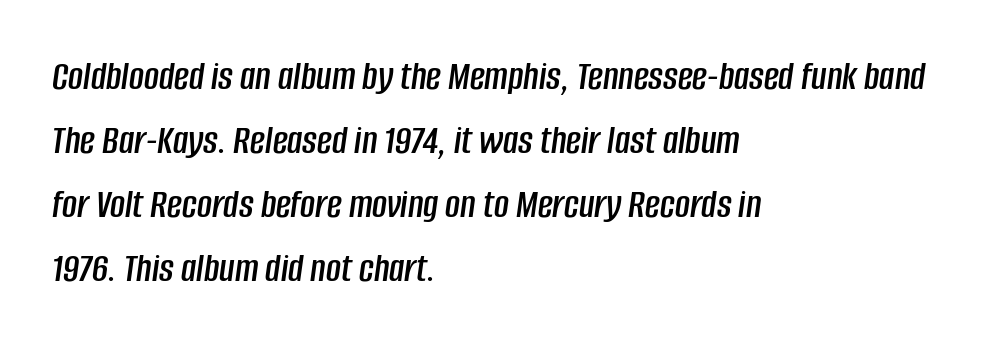
Characters follow at the spacing the type designer built in. You could not count columns in this text — the font is proportionally spaced. Reading down the column, the eye jumps a familiar distance to each next line. Descenders are the only things crossing below the line.
